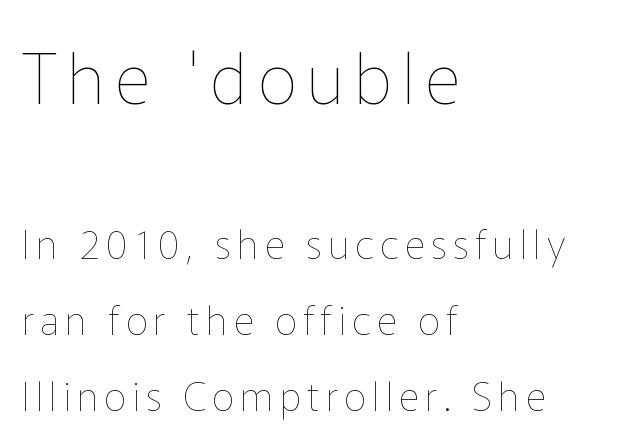
{"italic": "no", "bold": "no", "weight": "thin", "width": "normal", "stroke_contrast": "low", "x_height": "medium", "monospaced": "no", "underline": "no", "align": "left", "line_spacing": "loose", "line_spacing_ratio": 1.91, "larger_block": "first", "size_ratio": 1.75, "glyph_px": 70}
